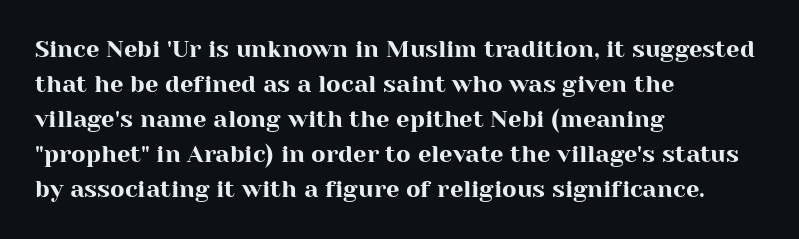
Q: Is the text italic (slanted)? A: No, it is upright.
Q: Is the text underlined? A: No.
Q: How is the paragraph aligned? A: Left-aligned.
Q: Is the spacing between letters normal or unusually wide? A: Normal.
Q: Is the spacing between lines tight, normal or loose? A: Normal.
